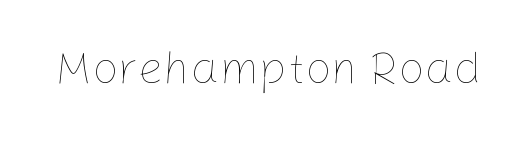
Default kerning and tracking; the words read as compact shapes. Compared with a typical body face, this is equally light or lighter still. Character widths vary here, with narrow letters taking less room than wide ones. Any mark beneath the type? The region is blank.
